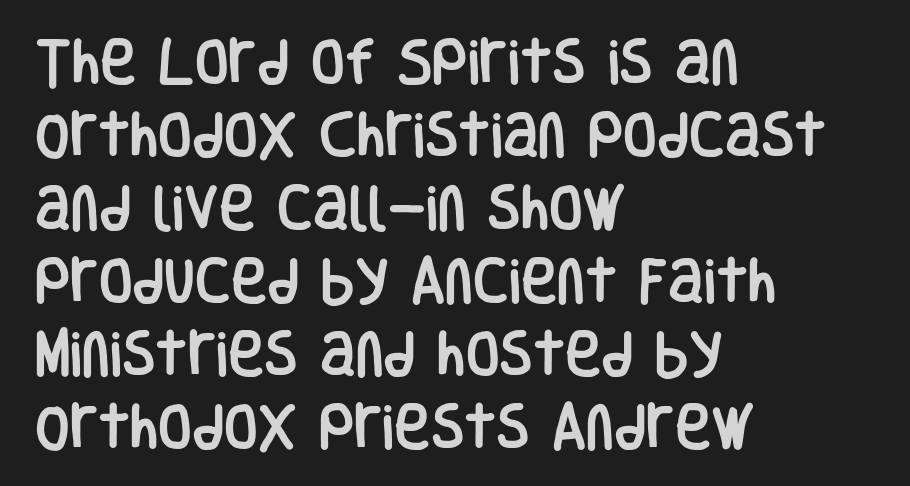
Quick note: interline space is typical. Regarding serifs, this sample does without them. Designer's note — italics off, roman on. Each row of text sits above clean, open space. Layout note: lines flush left.
